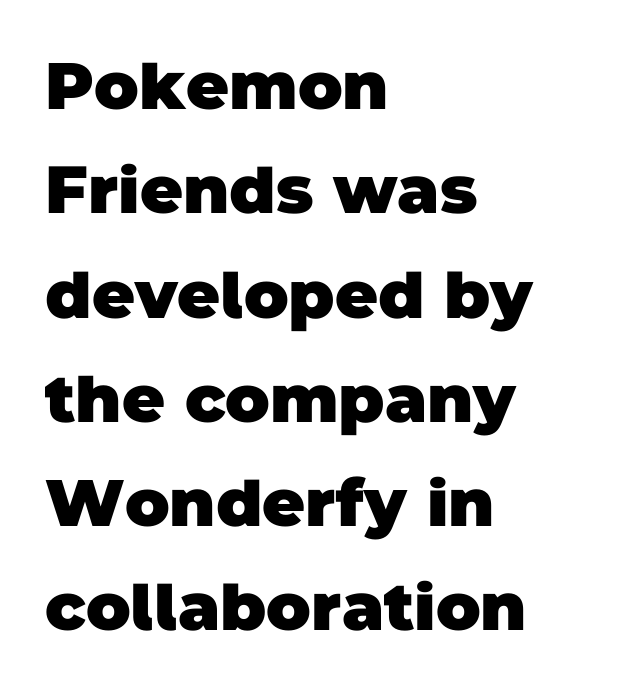
The image shows 66 px heavy sans-serif type; set left-aligned, normal line spacing (1.58x), normal letter spacing, not underlined; low stroke contrast and a large x-height.
